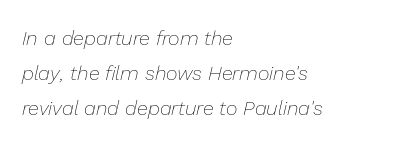
{"italic": "yes", "lean": "right", "slant_degrees": 13, "bold": "no", "underline": "no", "align": "left", "line_spacing_ratio": 1.74, "letter_spacing": "normal", "letter_spacing_em": 0.0, "glyph_px": 20}
